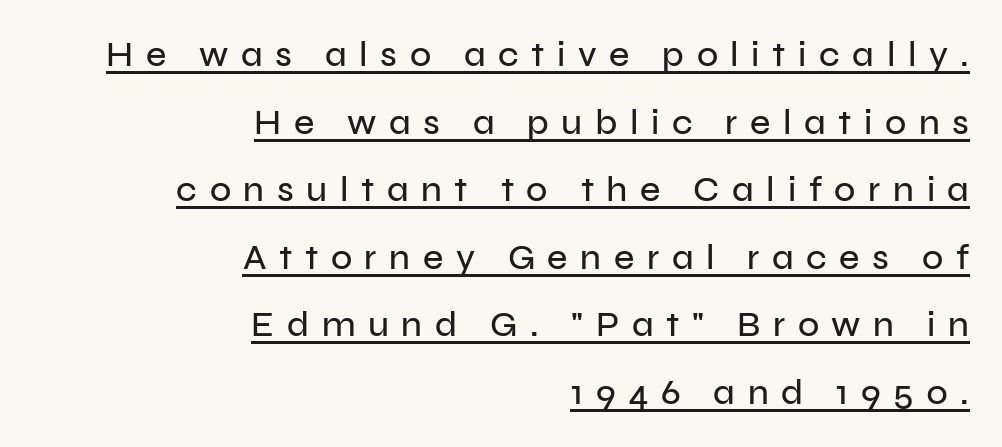
Q: Is the text italic (slanted)? A: No, it is upright.
Q: Is the typeface a serif or a sans-serif typeface? A: Sans-serif.
Q: Is the text underlined? A: Yes.
Q: How is the paragraph aligned? A: Right-aligned.
Q: Is the spacing between letters normal or unusually wide? A: Unusually wide.
Q: Is the spacing between lines tight, normal or loose? A: Loose.
Q: Width (condensed, normal, or wide)? A: Normal.
Q: Stroke contrast? A: Low.
Q: x-height? A: Medium.
Q: Monospaced? A: No.
